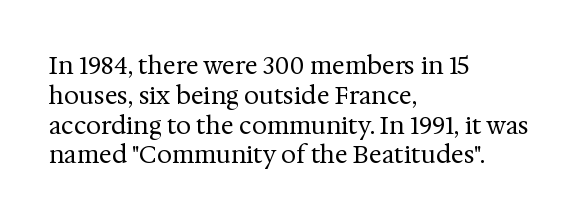
{"italic": "no", "bold": "no", "underline": "no", "align": "left", "line_spacing_ratio": 1.24, "letter_spacing": "normal", "letter_spacing_em": 0.0, "glyph_px": 24}
